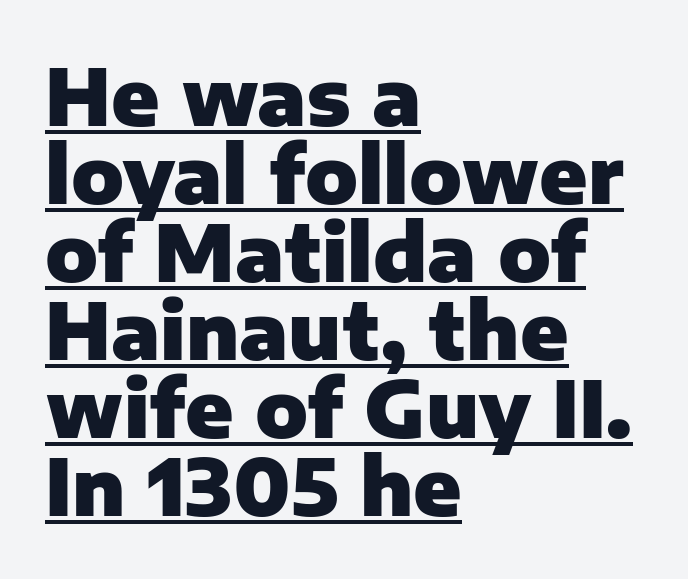
{"serif": "no", "italic": "no", "bold": "yes", "weight": "heavy", "width": "normal", "stroke_contrast": "low", "x_height": "medium", "monospaced": "no", "underline": "yes", "align": "left", "line_spacing": "tight", "line_spacing_ratio": 1.0, "letter_spacing": "normal", "letter_spacing_em": 0.0, "glyph_px": 78}
